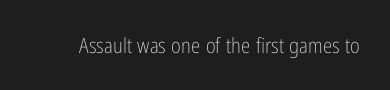
{"italic": "no", "bold": "no", "underline": "no", "letter_spacing": "normal", "letter_spacing_em": 0.0, "glyph_px": 21}
